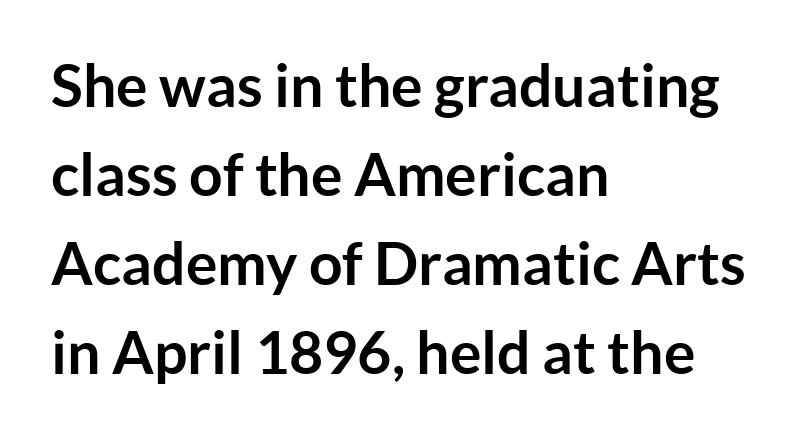
{"serif": "no", "italic": "no", "bold": "yes", "weight": "semibold", "width": "normal", "stroke_contrast": "low", "x_height": "medium", "monospaced": "no", "underline": "no", "align": "left", "line_spacing": "normal", "line_spacing_ratio": 1.51, "letter_spacing": "normal", "letter_spacing_em": 0.0, "glyph_px": 59}
